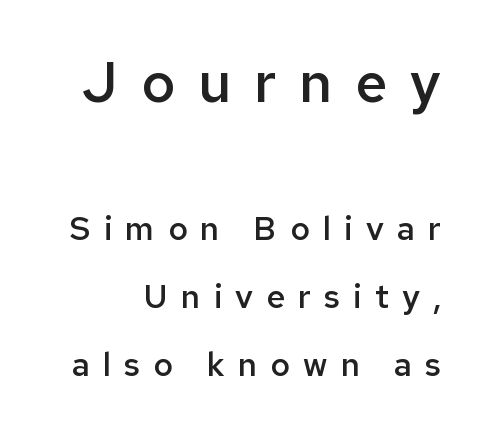
Do the characters align in a grid? No, the font is proportional. A somewhat darkened texture: the type is semibold rather than bold. The leading is generous, giving the passage an open texture. The tracking jumps out immediately: characters are airy and widely separated.
